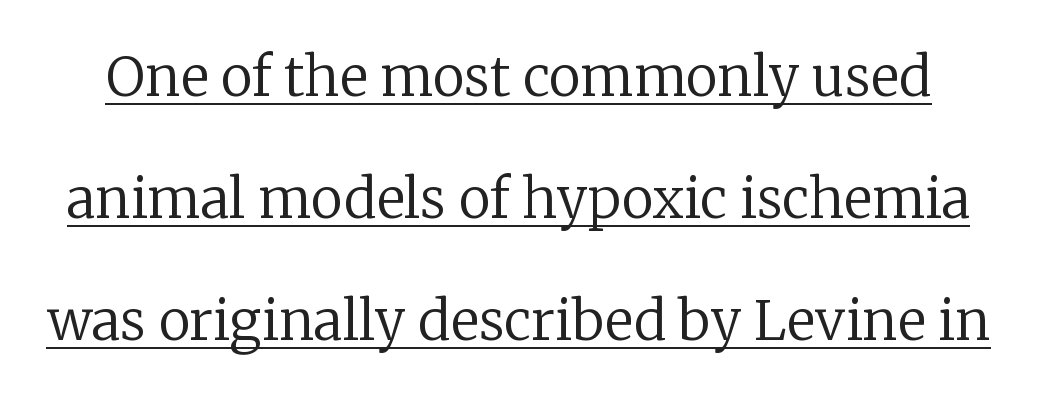
{"serif": "yes", "italic": "no", "bold": "no", "weight": "regular", "width": "normal", "stroke_contrast": "low", "x_height": "medium", "monospaced": "no", "underline": "yes", "line_spacing": "loose", "line_spacing_ratio": 2.26, "letter_spacing": "normal", "letter_spacing_em": 0.0, "glyph_px": 54}
